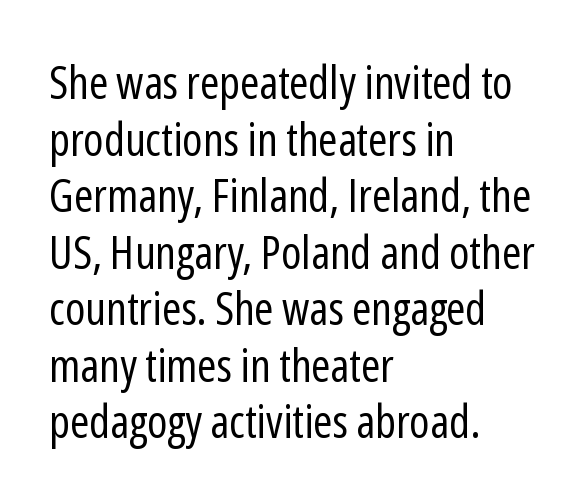
{"serif": "no", "italic": "no", "bold": "no", "weight": "regular", "width": "condensed", "stroke_contrast": "low", "x_height": "medium", "monospaced": "no", "underline": "no", "align": "left", "line_spacing_ratio": 1.23, "letter_spacing": "normal", "letter_spacing_em": 0.0, "glyph_px": 46}
